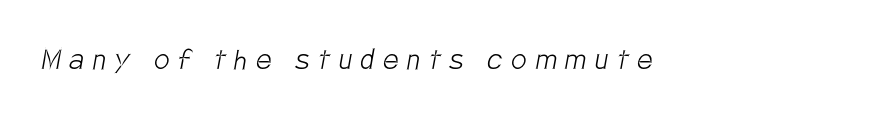
The image shows 34 px light, condensed sans-serif type; set unusually wide letter spacing (+0.27 em), not underlined; low stroke contrast and a large x-height.
